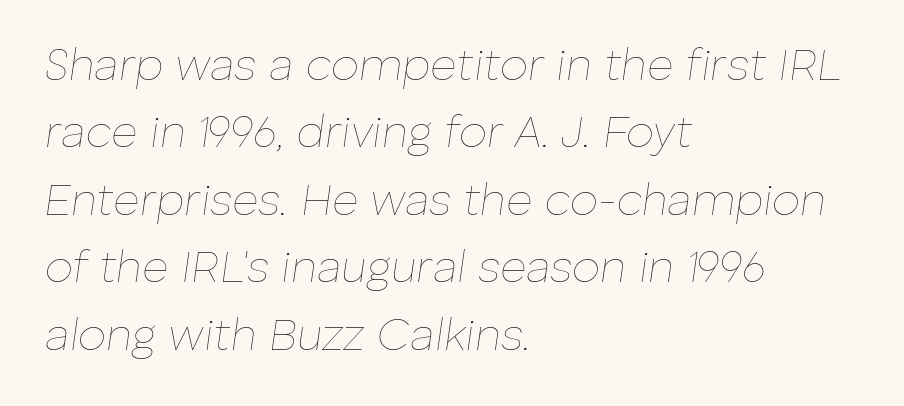
Q: Is the text bold? A: No.
Q: Is the text italic (slanted)? A: Yes, it leans right by about 8 degrees.
Q: Is the text underlined? A: No.
Q: How is the paragraph aligned? A: Left-aligned.
Q: Is the spacing between letters normal or unusually wide? A: Normal.
Q: Is the spacing between lines tight, normal or loose? A: Normal.
Q: Width (condensed, normal, or wide)? A: Normal.
Q: Stroke contrast? A: Low.
Q: x-height? A: Medium.
Q: Monospaced? A: No.
